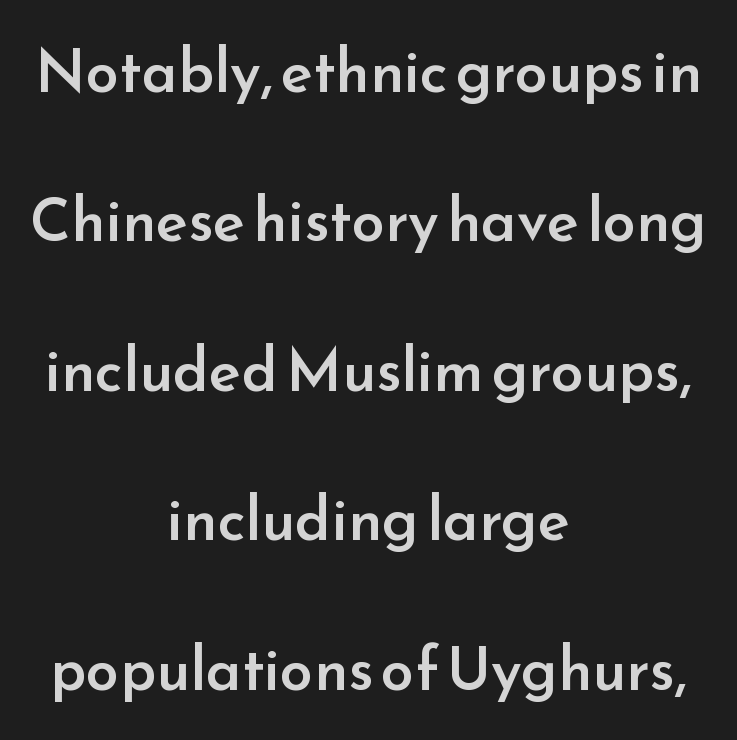
The image shows 60 px semibold sans-serif type, upright; set centered, loose line spacing (2.49x), normal letter spacing, not underlined; low stroke contrast and a small x-height.
